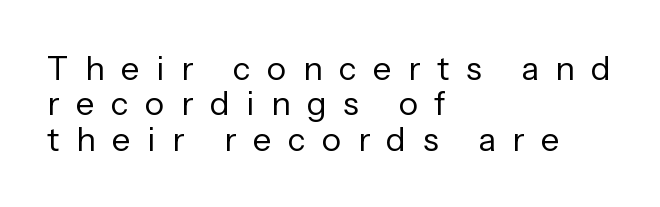
{"serif": "no", "italic": "no", "bold": "no", "weight": "regular", "width": "normal", "stroke_contrast": "low", "x_height": "medium", "monospaced": "no", "underline": "no", "align": "left", "line_spacing": "tight", "line_spacing_ratio": 1.07, "letter_spacing": "wide", "letter_spacing_em": 0.5, "glyph_px": 33}
